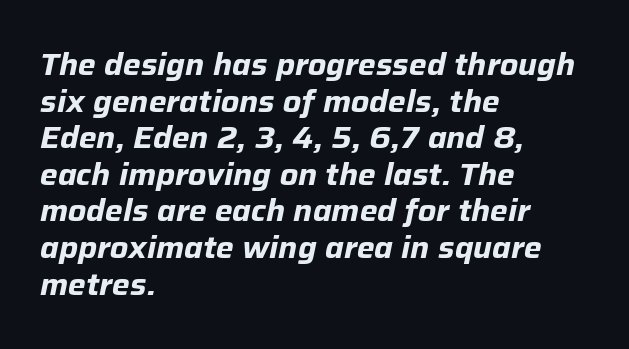
The image shows 30 px bold type, italic (leaning right); set left-aligned, line spacing 1.22x, normal letter spacing, not underlined; low stroke contrast and a medium x-height.
